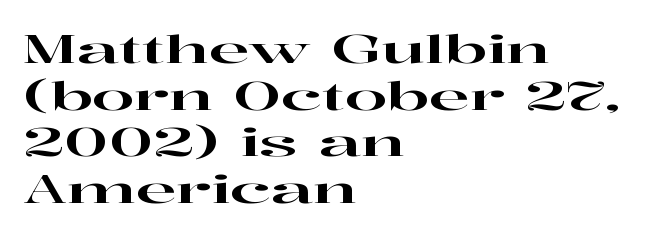
The image shows 38 px wide serif type, upright; set left-aligned, line spacing 1.23x, normal letter spacing, not underlined; high stroke contrast and a medium x-height.
